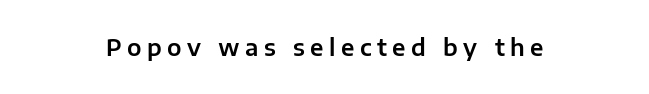
The image shows 23 px text type, upright; set centered, unusually wide letter spacing (+0.24 em), not underlined.
